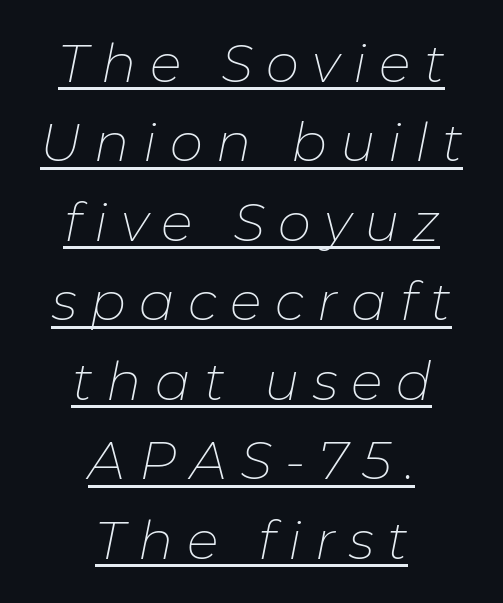
Q: Is the text bold? A: No.
Q: Is the text italic (slanted)? A: Yes, it leans right by about 11 degrees.
Q: Is the text underlined? A: Yes.
Q: How is the paragraph aligned? A: Centered.
Q: Is the spacing between letters normal or unusually wide? A: Unusually wide.
Q: Is the spacing between lines tight, normal or loose? A: Normal.
Q: Width (condensed, normal, or wide)? A: Normal.
Q: Stroke contrast? A: Low.
Q: x-height? A: Medium.
Q: Monospaced? A: No.
